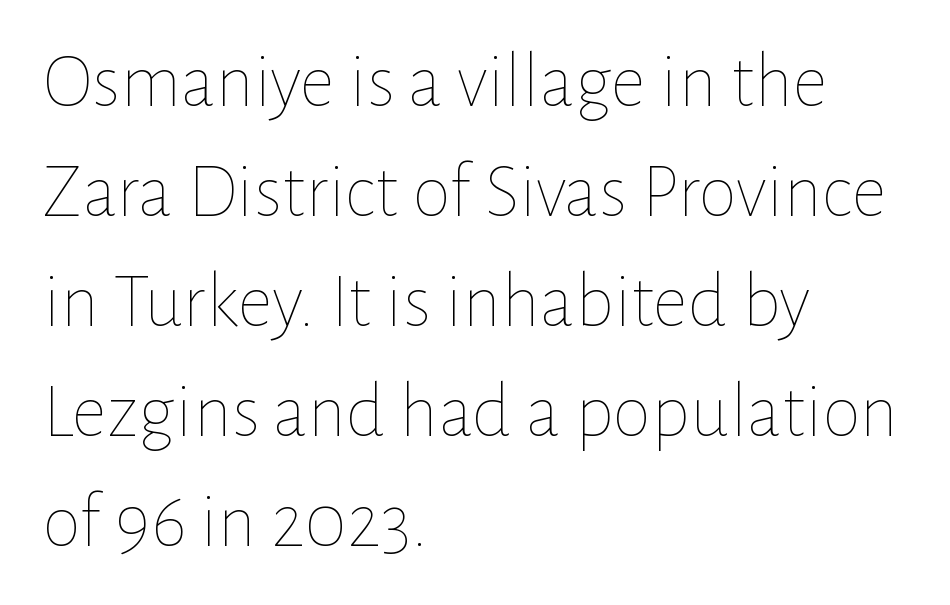
Q: Is the text bold? A: No.
Q: Is the text italic (slanted)? A: No, it is upright.
Q: Is the text underlined? A: No.
Q: How is the paragraph aligned? A: Left-aligned.
Q: Is the spacing between letters normal or unusually wide? A: Normal.
Q: Is the spacing between lines tight, normal or loose? A: Normal.
Q: Width (condensed, normal, or wide)? A: Normal.
Q: Stroke contrast? A: Low.
Q: x-height? A: Medium.
Q: Monospaced? A: No.
